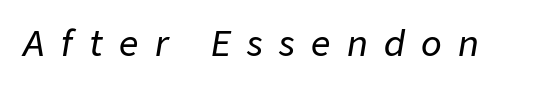
The image shows 34 px text type, italic (leaning right); set unusually wide letter spacing (+0.48 em), not underlined; low stroke contrast and a medium x-height.
